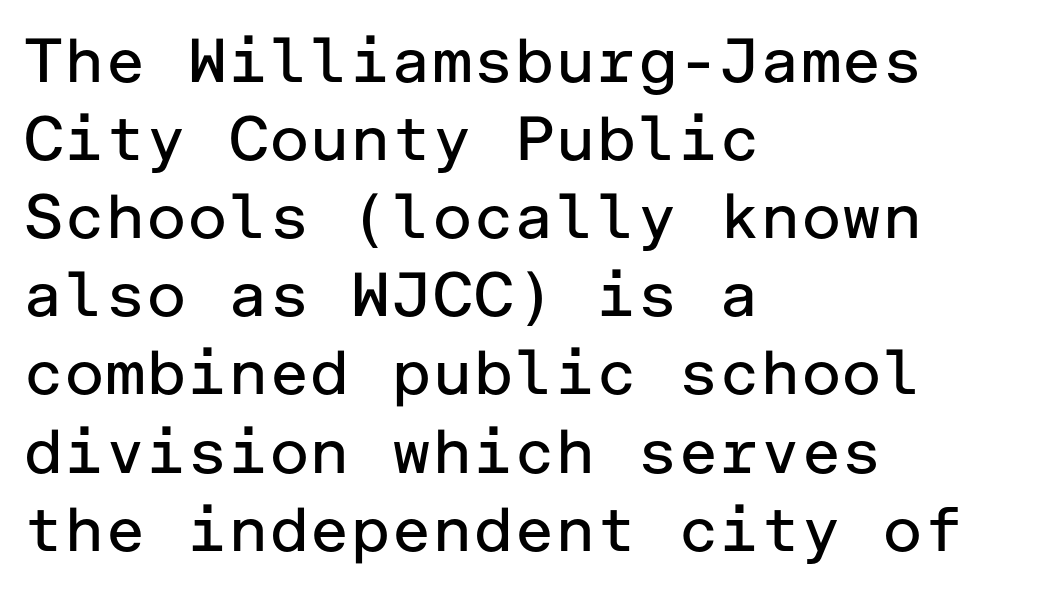
Nothing unusual about the tracking: characters are spaced as the font intends. The cut favours lightness, reaching ordinary text weight at its darkest. In terms of posture, this sample is upright. Unmarked baselines from the first word to the last. Regular leading.
